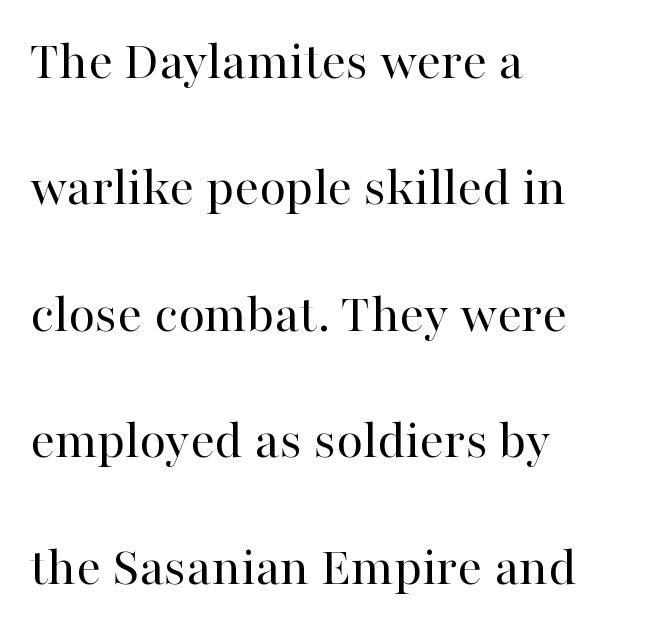
Style check: upright. Ink coverage per letter is moderate at most. Here the designer chose a conventional face with non-uniform glyph widths. The horizontal fit of the characters is conventional and even.
